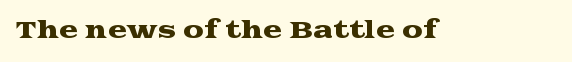
{"italic": "no", "underline": "no", "letter_spacing": "normal", "letter_spacing_em": 0.0, "glyph_px": 23}
